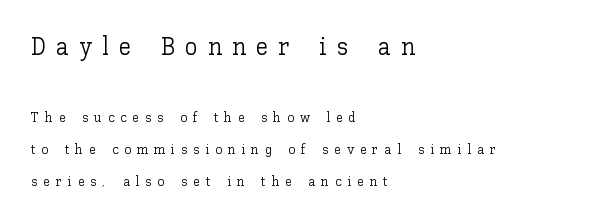
Q: Is the text bold? A: No.
Q: Is the text italic (slanted)? A: No, it is upright.
Q: Is the text underlined? A: No.
Q: How is the paragraph aligned? A: Left-aligned.
Q: Is the spacing between letters normal or unusually wide? A: Unusually wide.
Q: Is the spacing between lines tight, normal or loose? A: Loose.
Q: Which block of text is set in a larger size, the first (top) or the second (bottom)? A: The first (top) one.
